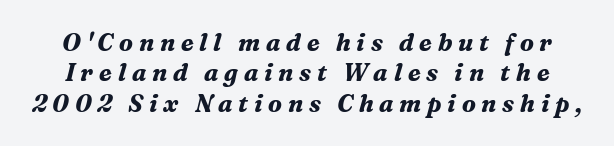
Strokes here are thick enough to call this a true bold. Here the glyphs are tracked loosely, breaking word shapes into spaced letters. Unmarked baselines from the first word to the last. Reading down the column, the eye jumps a familiar distance to each next line. You can tell it's italic because the verticals aren't actually vertical.
